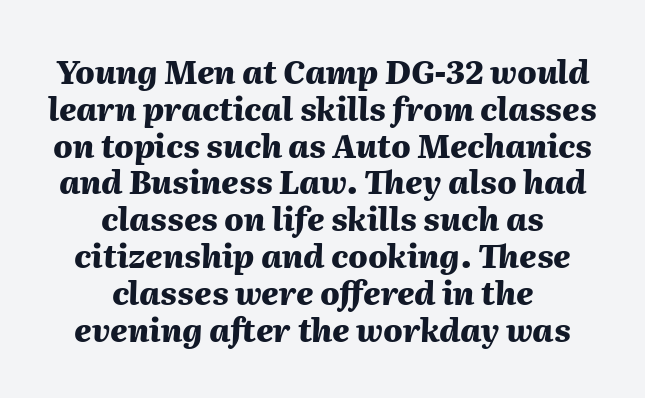
The image shows 32 px heavy type, italic (leaning right); set centered, tight line spacing (1.15x), normal letter spacing, not underlined; medium stroke contrast and a medium x-height.
